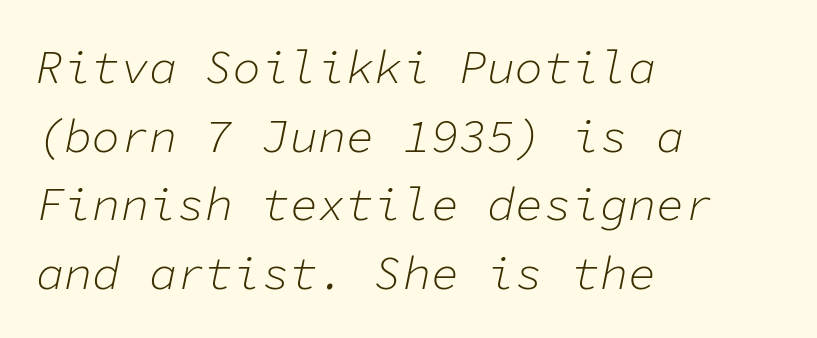
The image shows 47 px light type, italic (leaning right), monospaced; set left-aligned, normal line spacing (1.46x), normal letter spacing, not underlined; low stroke contrast and a medium x-height.
